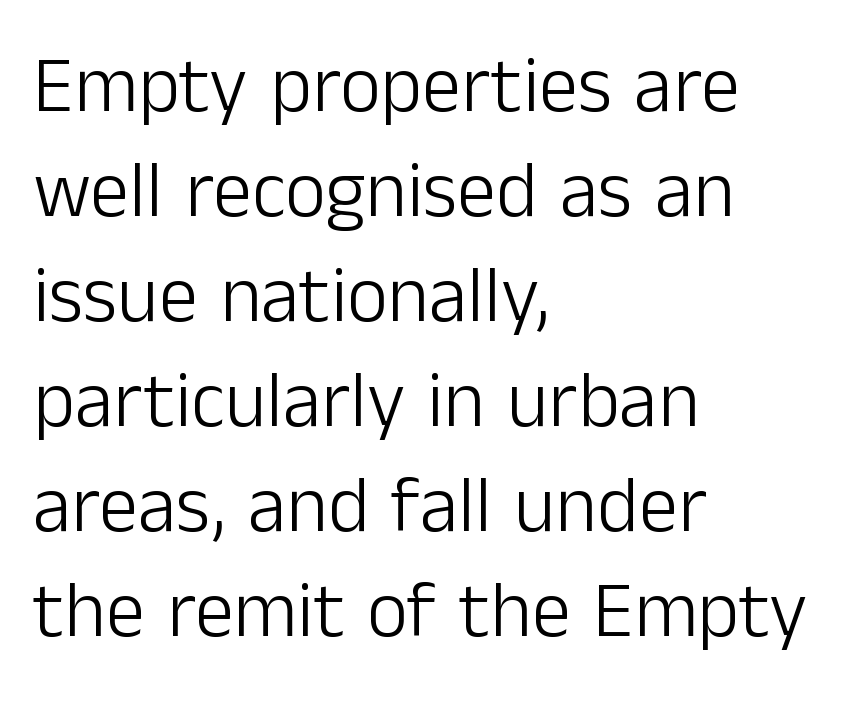
Nothing unusual about the tracking: characters are spaced as the font intends. Baseline-to-baseline distance is the conventional proportion of letter height. The passage shown is typed in a proportional face where columns would drift. Posture: upright roman. Each row of text sits above clean, open space.
